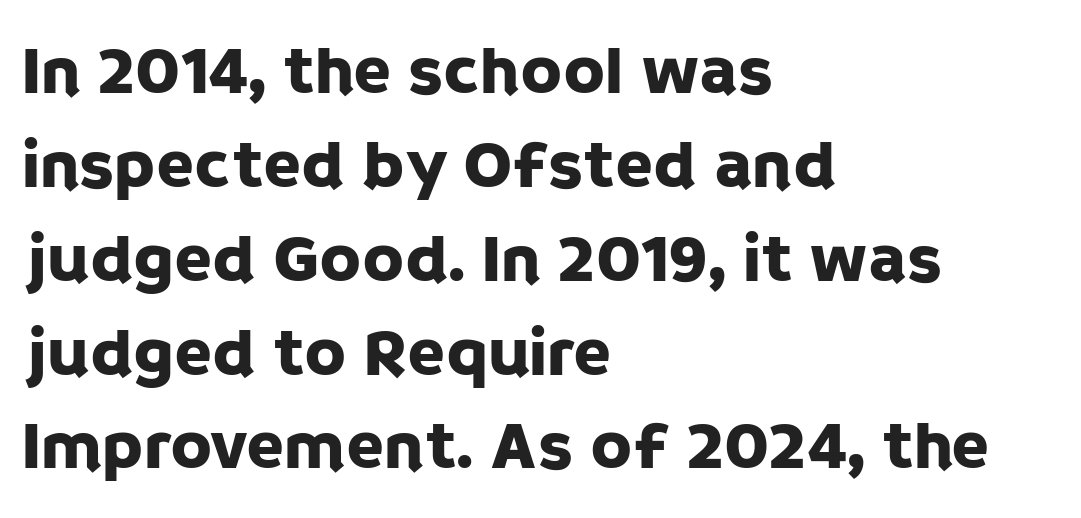
{"serif": "no", "italic": "no", "width": "normal", "stroke_contrast": "low", "x_height": "large", "monospaced": "no", "underline": "no", "align": "left", "line_spacing": "normal", "line_spacing_ratio": 1.36, "letter_spacing": "normal", "letter_spacing_em": 0.0, "glyph_px": 69}
